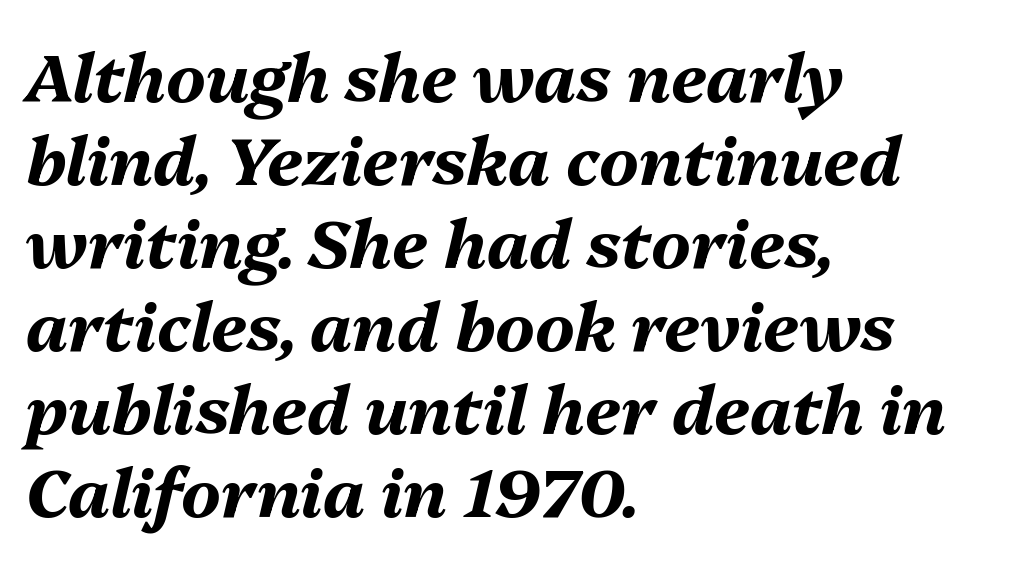
Pretty heavy lettering here — definitely bold. Quick note: underline off. Compared with ordinary roman type, these characters are visibly tilted. Nobody touched the tracking dial on this one.
